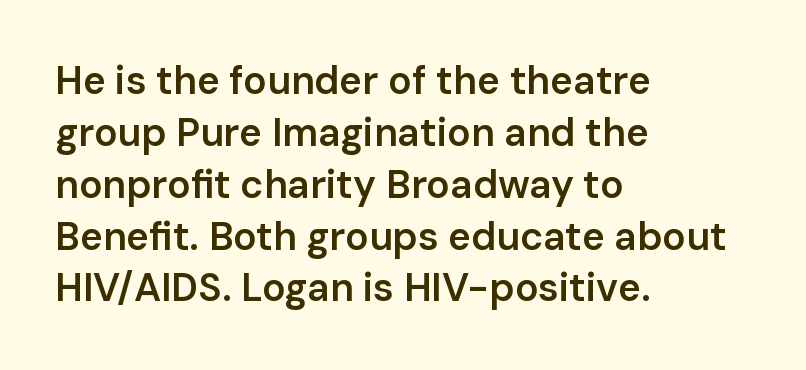
In terms of letterform style, serifs are entirely absent. The rendering keeps characters at their native spacing. Whoever set this chose a conventional vertical rhythm. Horizontal alignment here is leftward, the default for most running prose.
